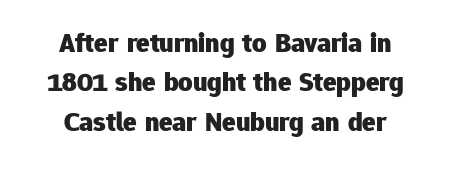
{"serif": "no", "italic": "no", "bold": "yes", "weight": "heavy", "width": "normal", "stroke_contrast": "low", "x_height": "medium", "monospaced": "no", "underline": "no", "line_spacing": "normal", "line_spacing_ratio": 1.41, "letter_spacing": "normal", "letter_spacing_em": 0.0, "glyph_px": 28}
